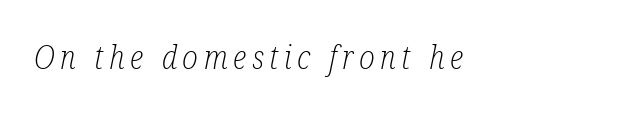
Is this a fixed-width face? No — the glyphs have proportional, varying widths. Weight: regular or lighter. Glance below the letters and you will spot only blank space. Compared with ordinary roman type, these characters are visibly tilted.
